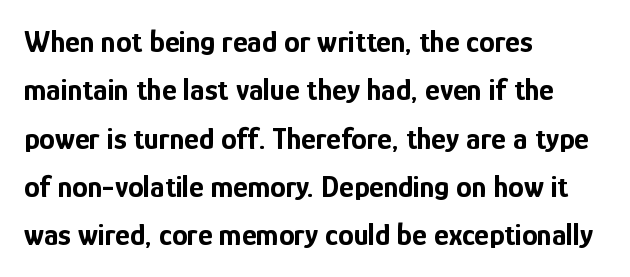
{"serif": "no", "italic": "no", "bold": "yes", "weight": "bold", "width": "condensed", "stroke_contrast": "low", "x_height": "medium", "monospaced": "no", "underline": "no", "align": "left", "line_spacing": "normal", "line_spacing_ratio": 1.56, "letter_spacing": "normal", "letter_spacing_em": 0.0, "glyph_px": 31}
